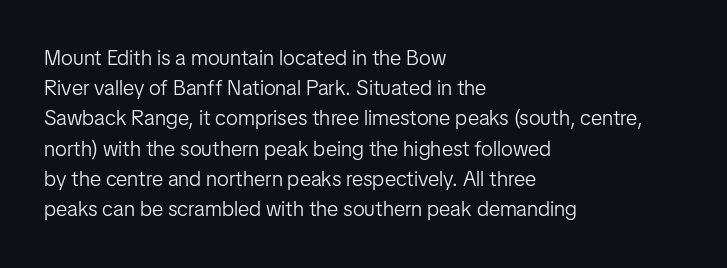
The image shows 21 px text type, upright; set left-aligned, normal line spacing (1.44x), normal letter spacing, not underlined.
